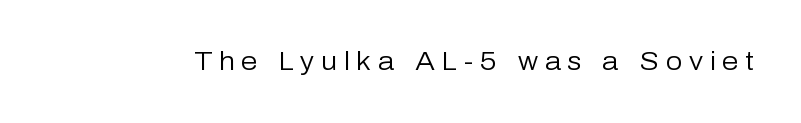
The image shows 26 px text type, upright; set unusually wide letter spacing (+0.26 em), not underlined.
